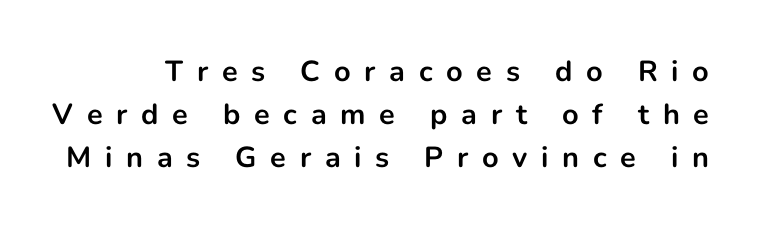
The image shows 29 px bold sans-serif type, upright; set normal line spacing (1.48x), unusually wide letter spacing (+0.47 em), not underlined; low stroke contrast and a medium x-height.
